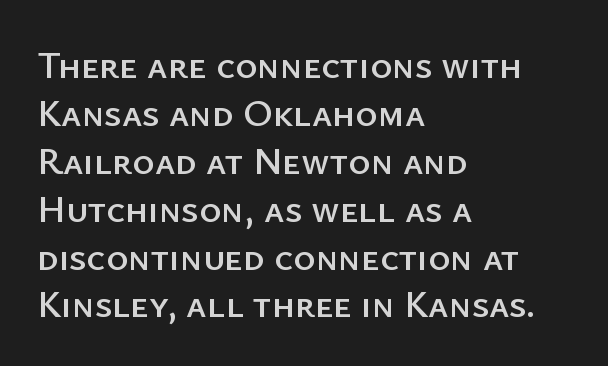
The image shows 38 px sans-serif type, upright; set left-aligned, normal line spacing (1.26x), normal letter spacing, not underlined; low stroke contrast and a medium x-height.
